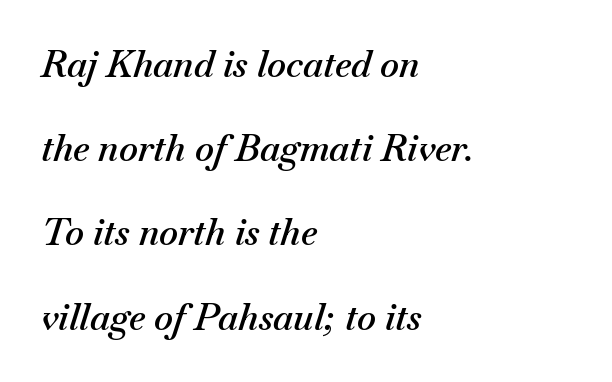
Q: Is the text bold? A: Semi-bold.
Q: Is the text italic (slanted)? A: Yes, it leans right by about 18 degrees.
Q: Is the text underlined? A: No.
Q: How is the paragraph aligned? A: Left-aligned.
Q: Is the spacing between letters normal or unusually wide? A: Normal.
Q: Is the spacing between lines tight, normal or loose? A: Loose.
Q: Width (condensed, normal, or wide)? A: Normal.
Q: Stroke contrast? A: Medium.
Q: x-height? A: Small.
Q: Monospaced? A: No.
